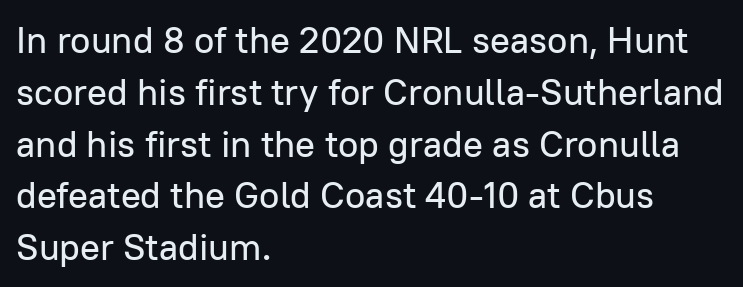
{"serif": "no", "italic": "no", "width": "normal", "stroke_contrast": "low", "x_height": "medium", "monospaced": "no", "underline": "no", "align": "left", "line_spacing": "normal", "line_spacing_ratio": 1.4, "letter_spacing": "normal", "letter_spacing_em": 0.0, "glyph_px": 37}
